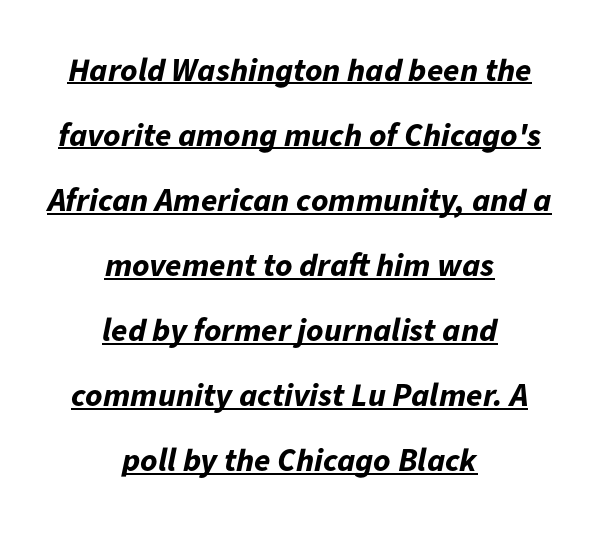
The image shows 33 px bold type, italic (leaning right); set centered, loose line spacing (1.97x), normal letter spacing, underlined; low stroke contrast and a medium x-height.
